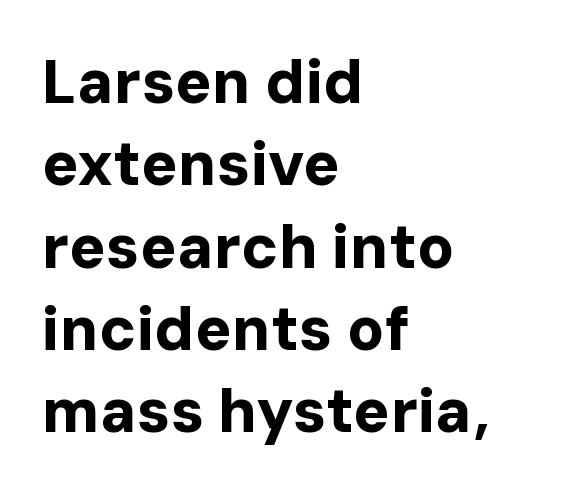
{"serif": "no", "italic": "no", "bold": "yes", "weight": "bold", "width": "normal", "stroke_contrast": "low", "x_height": "medium", "monospaced": "no", "underline": "no", "align": "left", "line_spacing": "normal", "line_spacing_ratio": 1.35, "letter_spacing": "normal", "letter_spacing_em": 0.0, "glyph_px": 61}
